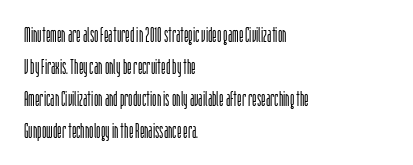
Q: Is the text bold? A: No.
Q: Is the text italic (slanted)? A: No, it is upright.
Q: Is the text underlined? A: No.
Q: How is the paragraph aligned? A: Left-aligned.
Q: Is the spacing between letters normal or unusually wide? A: Normal.
Q: Is the spacing between lines tight, normal or loose? A: Normal.
